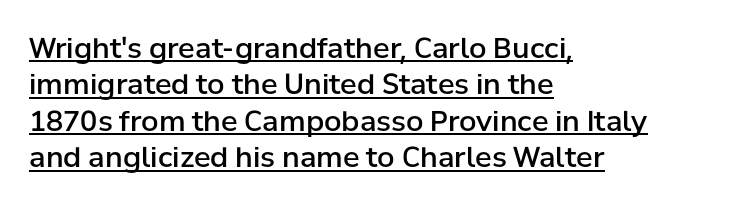
The image shows 28 px semibold sans-serif type, upright; set left-aligned, normal line spacing (1.3x), normal letter spacing, underlined; low stroke contrast and a medium x-height.
